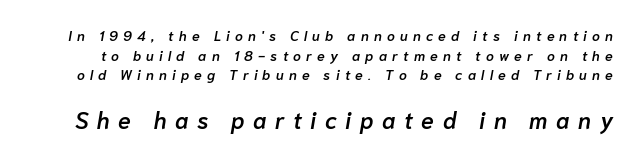
{"italic": "yes", "lean": "right", "slant_degrees": 10, "bold": "semi", "underline": "no", "line_spacing": "normal", "line_spacing_ratio": 1.41, "letter_spacing": "wide", "letter_spacing_em": 0.37, "larger_block": "second", "size_ratio": 1.64, "glyph_px": 23}
